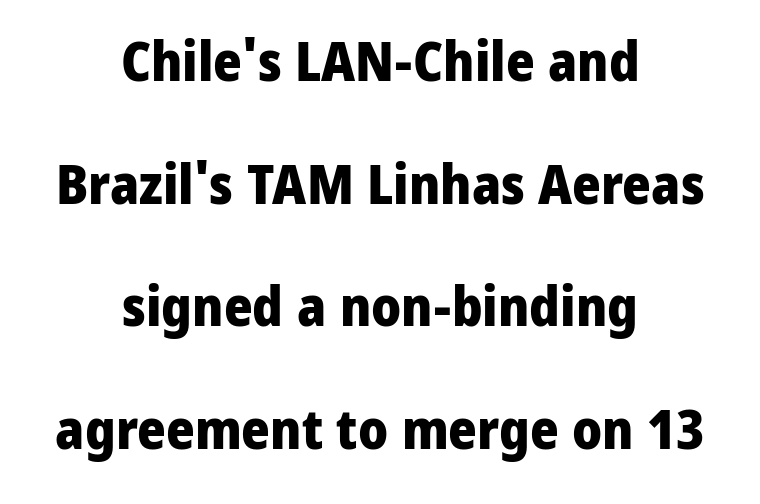
The image shows 55 px heavy sans-serif type, upright; set centered, loose line spacing (2.23x), normal letter spacing, not underlined; low stroke contrast and a medium x-height.
